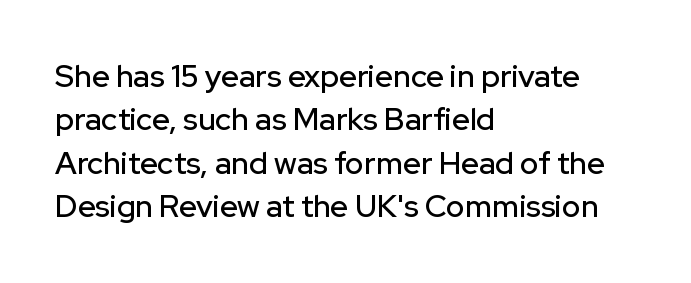
The image shows 31 px sans-serif type, upright; set left-aligned, normal line spacing (1.4x), normal letter spacing, not underlined; low stroke contrast and a medium x-height.
